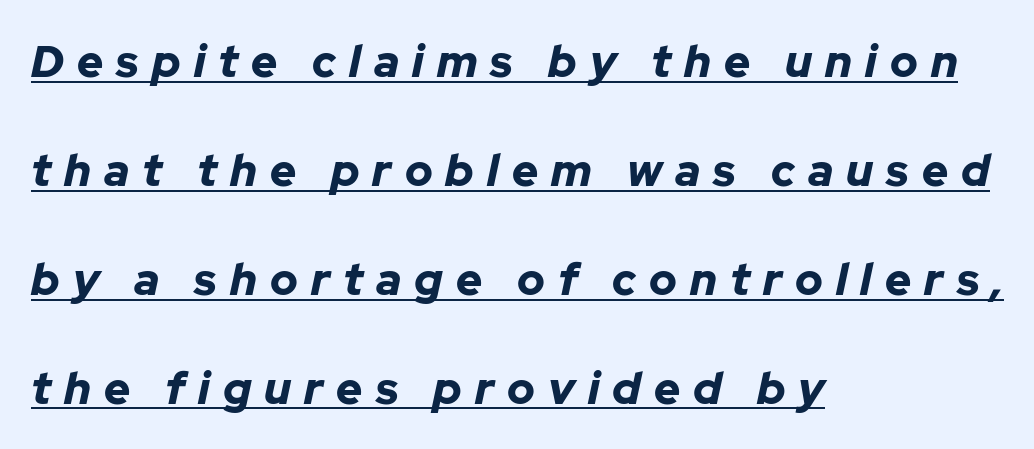
Q: Is the text bold? A: Yes.
Q: Is the text italic (slanted)? A: Yes, it leans right by about 12 degrees.
Q: Is the text underlined? A: Yes.
Q: How is the paragraph aligned? A: Left-aligned.
Q: Is the spacing between letters normal or unusually wide? A: Unusually wide.
Q: Is the spacing between lines tight, normal or loose? A: Loose.
Q: Width (condensed, normal, or wide)? A: Normal.
Q: Stroke contrast? A: Low.
Q: x-height? A: Medium.
Q: Monospaced? A: No.
